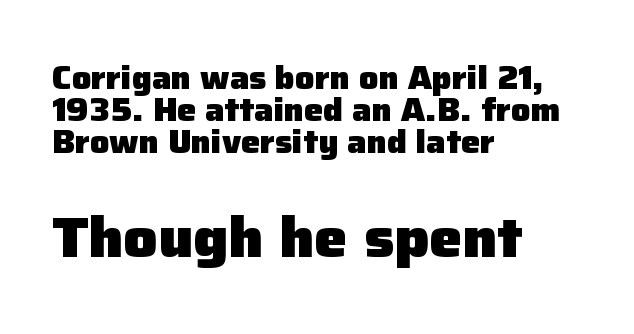
These lines huddle together more closely than default settings would place them. Is this a fixed-width face? No — the glyphs have proportional, varying widths. This rendering uses left alignment, leaving the right contour irregular. On the weight axis this lands at bold, roughly 700. Bare-footed words on every line.
